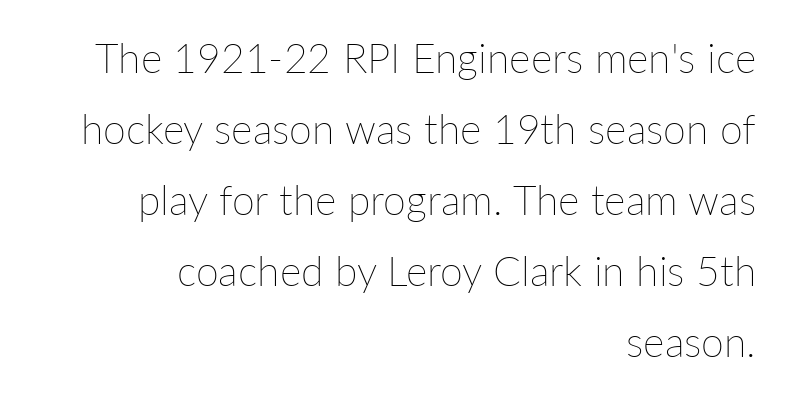
The image shows 41 px thin type, upright; set right-aligned, line spacing 1.73x, normal letter spacing, not underlined; low stroke contrast and a medium x-height.
